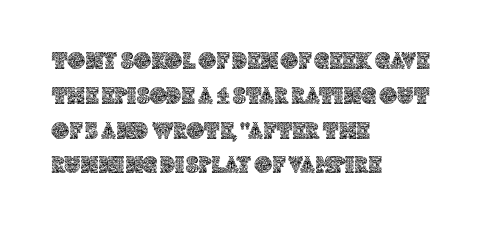
This sample keeps an unexceptional amount of space between lines. These lines keep a tight, regular rhythm from letter to letter. Every stem runs plumb, perpendicular to the baseline. Reading down the block, your eye returns to a fixed left position each line. The string is rendered with underlining switched off.
